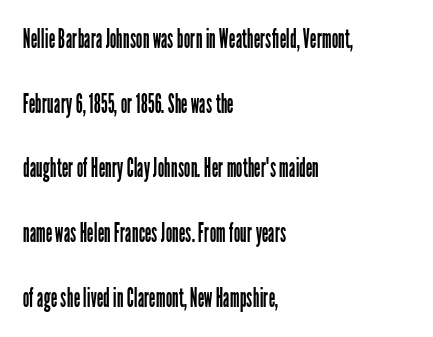
The image shows 26 px text type, upright; set left-aligned, loose line spacing (2.49x), normal letter spacing, not underlined.
